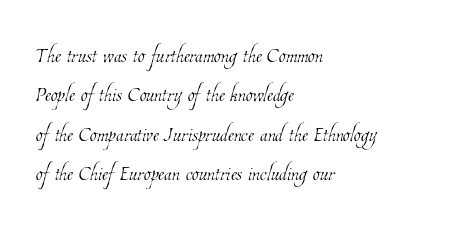
Q: Is the text bold? A: No.
Q: Is the text underlined? A: No.
Q: How is the paragraph aligned? A: Left-aligned.
Q: Is the spacing between letters normal or unusually wide? A: Normal.
Q: Is the spacing between lines tight, normal or loose? A: Normal.
Q: Width (condensed, normal, or wide)? A: Condensed.
Q: Stroke contrast? A: Low.
Q: x-height? A: Medium.
Q: Monospaced? A: No.
